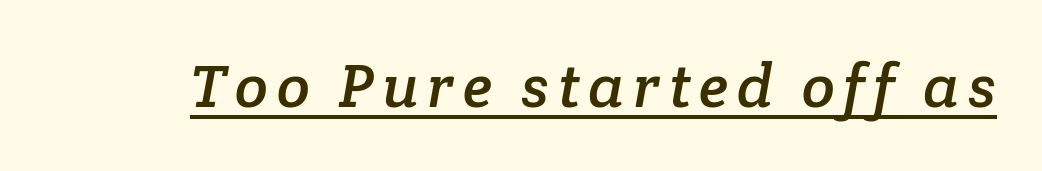
Q: Is the typeface a serif or a sans-serif typeface? A: Serif.
Q: Is the text underlined? A: Yes.
Q: Width (condensed, normal, or wide)? A: Normal.
Q: Stroke contrast? A: Low.
Q: x-height? A: Medium.
Q: Monospaced? A: No.
